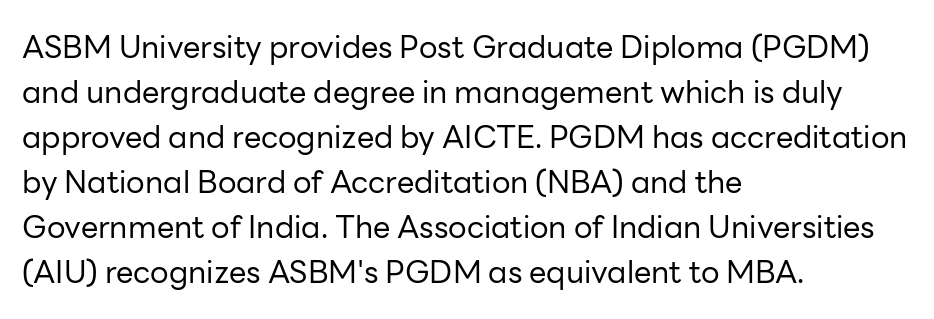
Q: Is the text bold? A: No.
Q: Is the text italic (slanted)? A: No, it is upright.
Q: Is the typeface a serif or a sans-serif typeface? A: Sans-serif.
Q: Is the text underlined? A: No.
Q: How is the paragraph aligned? A: Left-aligned.
Q: Is the spacing between letters normal or unusually wide? A: Normal.
Q: Is the spacing between lines tight, normal or loose? A: Normal.
Q: Width (condensed, normal, or wide)? A: Normal.
Q: Stroke contrast? A: Low.
Q: x-height? A: Medium.
Q: Monospaced? A: No.
